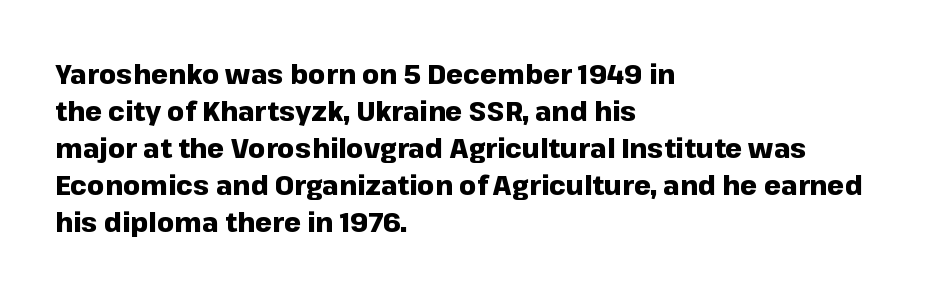
The image shows 27 px bold type, upright; set left-aligned, normal line spacing (1.37x), normal letter spacing, not underlined.
